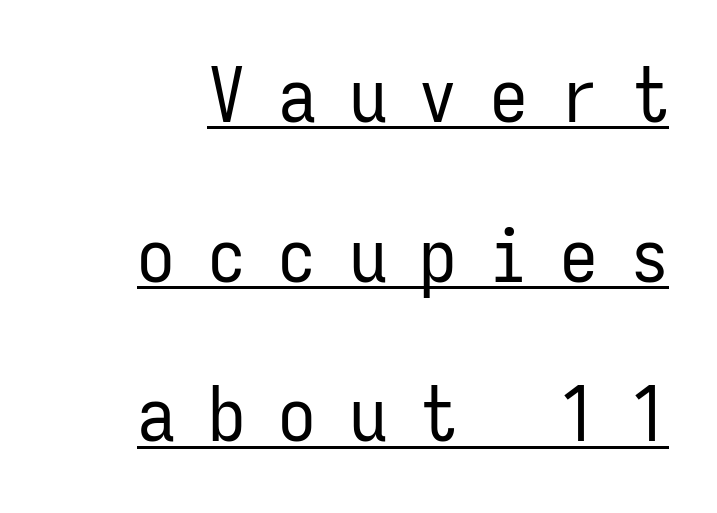
{"serif": "no", "italic": "no", "bold": "no", "weight": "regular", "width": "condensed", "stroke_contrast": "low", "x_height": "medium", "monospaced": "yes", "underline": "yes", "line_spacing": "loose", "line_spacing_ratio": 2.13, "letter_spacing": "wide", "letter_spacing_em": 0.44, "glyph_px": 75}
